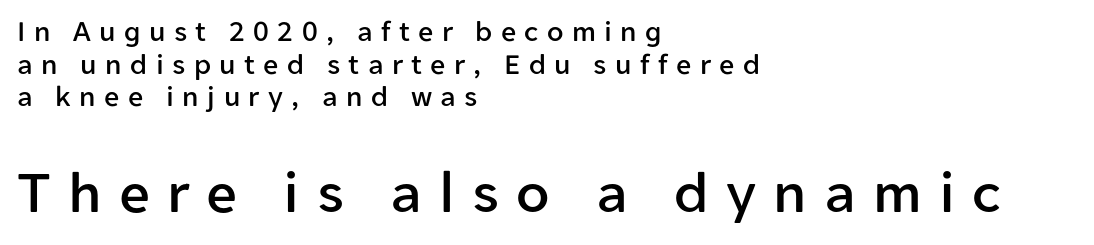
Q: Is the text italic (slanted)? A: No, it is upright.
Q: Is the typeface a serif or a sans-serif typeface? A: Sans-serif.
Q: Is the text underlined? A: No.
Q: How is the paragraph aligned? A: Left-aligned.
Q: Is the spacing between letters normal or unusually wide? A: Unusually wide.
Q: Is the spacing between lines tight, normal or loose? A: Tight.
Q: Which block of text is set in a larger size, the first (top) or the second (bottom)? A: The second (bottom) one.
Q: Width (condensed, normal, or wide)? A: Normal.
Q: Stroke contrast? A: Low.
Q: x-height? A: Medium.
Q: Monospaced? A: No.
